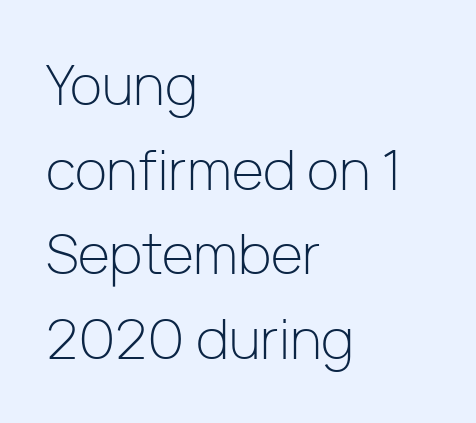
Q: Is the text bold? A: No.
Q: Is the text italic (slanted)? A: No, it is upright.
Q: Is the typeface a serif or a sans-serif typeface? A: Sans-serif.
Q: Is the text underlined? A: No.
Q: How is the paragraph aligned? A: Left-aligned.
Q: Is the spacing between letters normal or unusually wide? A: Normal.
Q: Is the spacing between lines tight, normal or loose? A: Normal.
Q: Width (condensed, normal, or wide)? A: Normal.
Q: Stroke contrast? A: Low.
Q: x-height? A: Medium.
Q: Monospaced? A: No.
